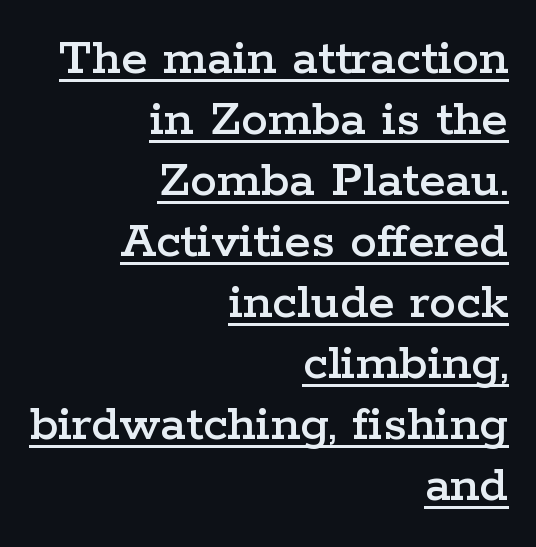
Q: Is the text italic (slanted)? A: No, it is upright.
Q: Is the typeface a serif or a sans-serif typeface? A: Serif.
Q: Is the text underlined? A: Yes.
Q: How is the paragraph aligned? A: Right-aligned.
Q: Is the spacing between letters normal or unusually wide? A: Normal.
Q: Is the spacing between lines tight, normal or loose? A: Tight.
Q: Width (condensed, normal, or wide)? A: Wide.
Q: Stroke contrast? A: Low.
Q: x-height? A: Medium.
Q: Monospaced? A: No.
